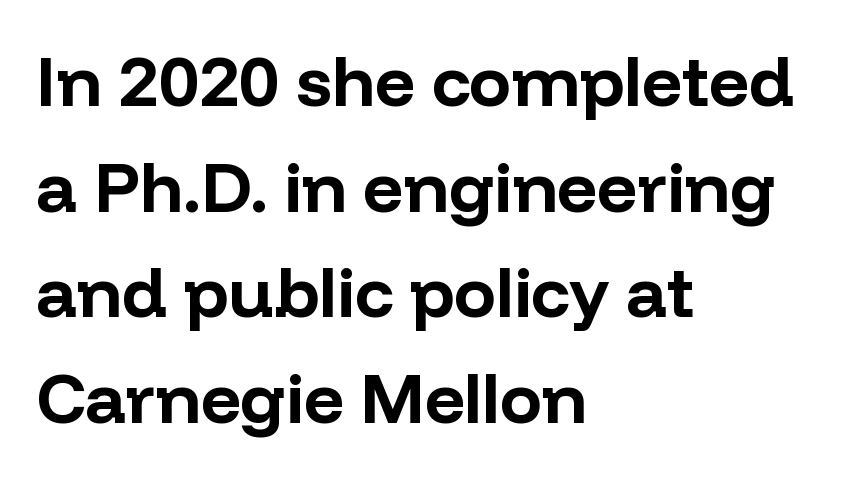
Q: Is the text bold? A: Yes.
Q: Is the text italic (slanted)? A: No, it is upright.
Q: Is the typeface a serif or a sans-serif typeface? A: Sans-serif.
Q: Is the text underlined? A: No.
Q: How is the paragraph aligned? A: Left-aligned.
Q: Is the spacing between letters normal or unusually wide? A: Normal.
Q: Is the spacing between lines tight, normal or loose? A: Normal.
Q: Width (condensed, normal, or wide)? A: Normal.
Q: Stroke contrast? A: Low.
Q: x-height? A: Medium.
Q: Monospaced? A: No.
